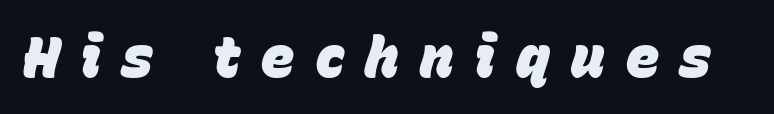
Q: Is the text bold? A: Yes.
Q: Is the text italic (slanted)? A: Yes, it leans right by about 15 degrees.
Q: Is the text underlined? A: No.
Q: Is the spacing between letters normal or unusually wide? A: Unusually wide.
Q: Width (condensed, normal, or wide)? A: Normal.
Q: Stroke contrast? A: Low.
Q: x-height? A: Large.
Q: Monospaced? A: No.
